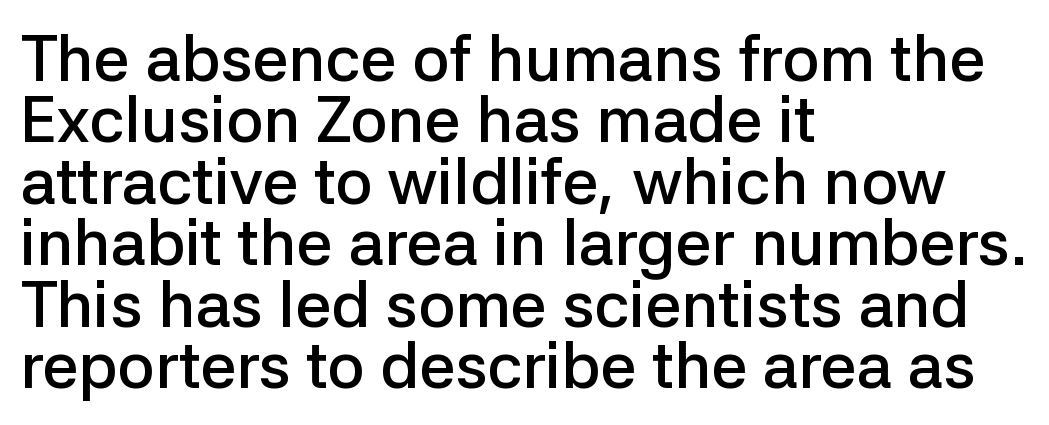
Spacing verdict: proportional, widths tailored to each character. The passage shown is semibold, sitting just below true bold. The lettering holds an erect, upright posture throughout. No feet cap the strokes, marking this as sans-serif type.
